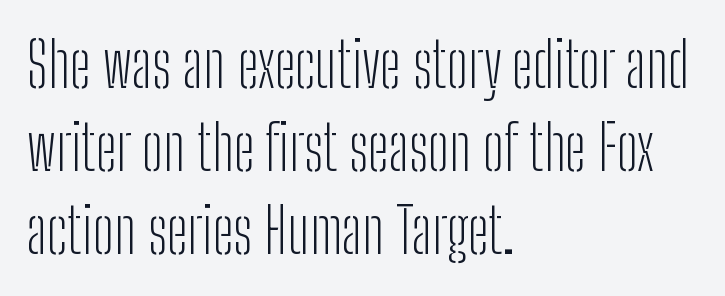
The image shows 62 px light, condensed sans-serif type, upright; set left-aligned, normal line spacing (1.34x), normal letter spacing, not underlined; low stroke contrast and a medium x-height.
